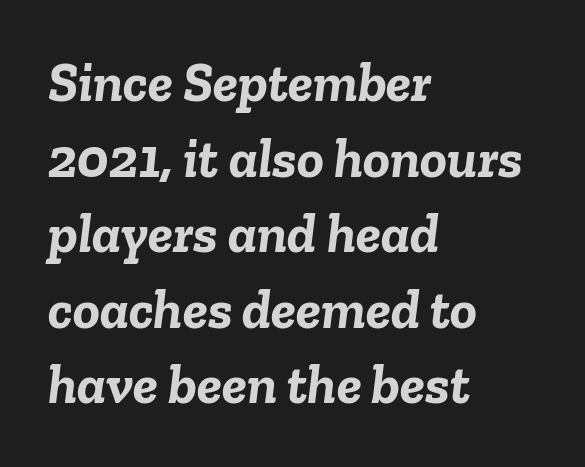
The image shows 56 px semibold type, italic (leaning right); set left-aligned, normal line spacing (1.35x), normal letter spacing, not underlined; low stroke contrast and a medium x-height.
